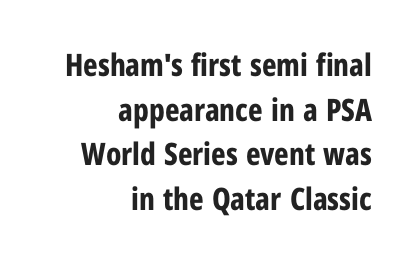
Q: Is the text bold? A: Yes.
Q: Is the text italic (slanted)? A: No, it is upright.
Q: Is the typeface a serif or a sans-serif typeface? A: Sans-serif.
Q: Is the text underlined? A: No.
Q: How is the paragraph aligned? A: Right-aligned.
Q: Is the spacing between letters normal or unusually wide? A: Normal.
Q: Is the spacing between lines tight, normal or loose? A: Normal.
Q: Width (condensed, normal, or wide)? A: Condensed.
Q: Stroke contrast? A: Low.
Q: x-height? A: Medium.
Q: Monospaced? A: No.
